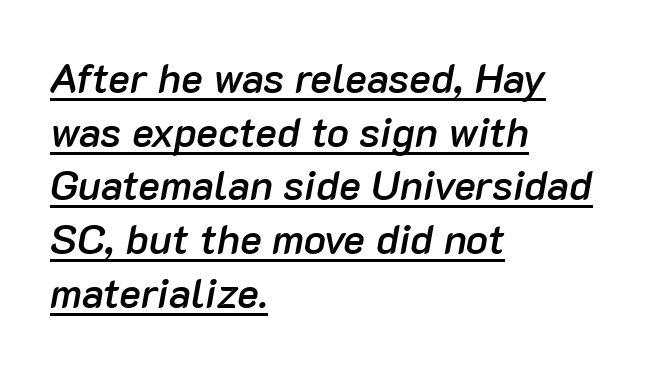
Q: Is the text bold? A: Semi-bold.
Q: Is the text italic (slanted)? A: Yes, it leans right by about 10 degrees.
Q: Is the text underlined? A: Yes.
Q: How is the paragraph aligned? A: Left-aligned.
Q: Is the spacing between letters normal or unusually wide? A: Normal.
Q: Is the spacing between lines tight, normal or loose? A: Normal.
Q: Width (condensed, normal, or wide)? A: Normal.
Q: Stroke contrast? A: Low.
Q: x-height? A: Medium.
Q: Monospaced? A: No.
